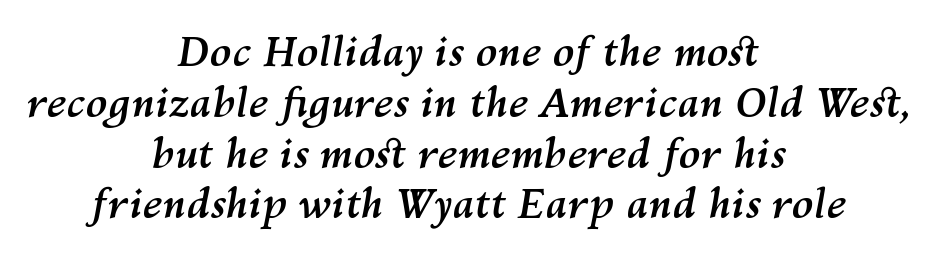
Q: Is the text bold? A: Yes.
Q: Is the text italic (slanted)? A: Yes, it leans right by about 10 degrees.
Q: Is the text underlined? A: No.
Q: How is the paragraph aligned? A: Centered.
Q: Is the spacing between letters normal or unusually wide? A: Normal.
Q: Is the spacing between lines tight, normal or loose? A: Normal.
Q: Width (condensed, normal, or wide)? A: Normal.
Q: Stroke contrast? A: Medium.
Q: x-height? A: Medium.
Q: Monospaced? A: No.
